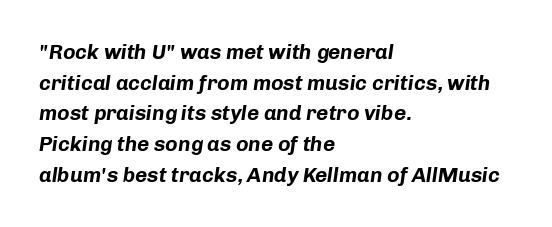
Q: Is the text bold? A: Yes.
Q: Is the text italic (slanted)? A: Yes, it leans right by about 8 degrees.
Q: Is the text underlined? A: No.
Q: How is the paragraph aligned? A: Left-aligned.
Q: Is the spacing between letters normal or unusually wide? A: Normal.
Q: Is the spacing between lines tight, normal or loose? A: Normal.
